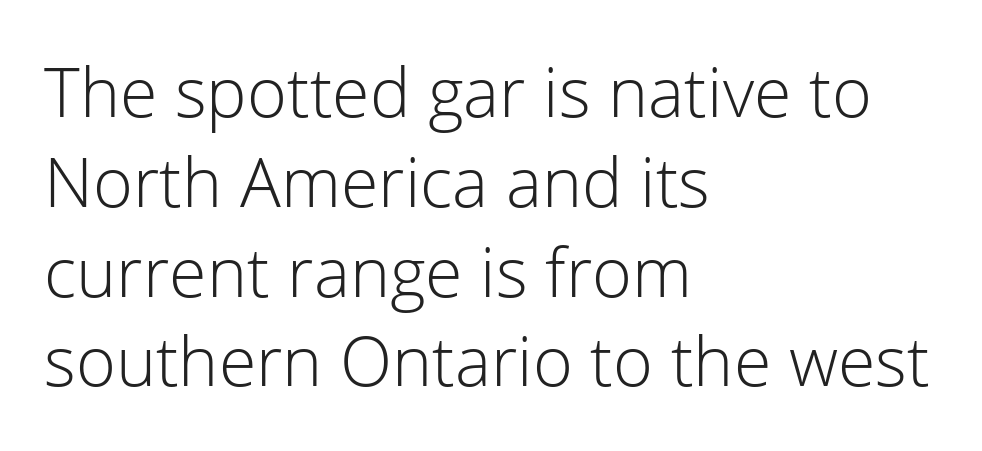
Q: Is the text bold? A: No.
Q: Is the text italic (slanted)? A: No, it is upright.
Q: Is the typeface a serif or a sans-serif typeface? A: Sans-serif.
Q: Is the text underlined? A: No.
Q: How is the paragraph aligned? A: Left-aligned.
Q: Is the spacing between letters normal or unusually wide? A: Normal.
Q: Is the spacing between lines tight, normal or loose? A: Normal.
Q: Width (condensed, normal, or wide)? A: Normal.
Q: Stroke contrast? A: Low.
Q: x-height? A: Medium.
Q: Monospaced? A: No.
